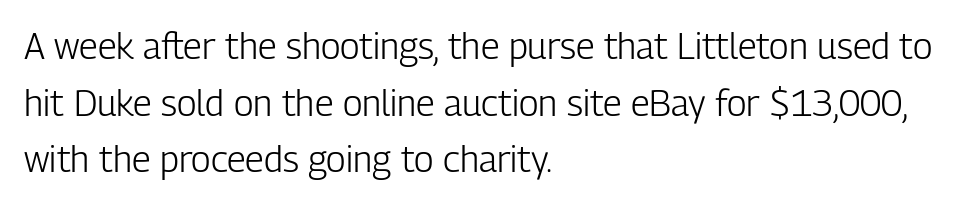
The zone under the glyphs is completely vacant. This sample has the flowing, uneven cadence of proportional lettering. Ordinary non-slanted type is in use. Compared with typical paragraphs, the rows here are spaced about the same.
